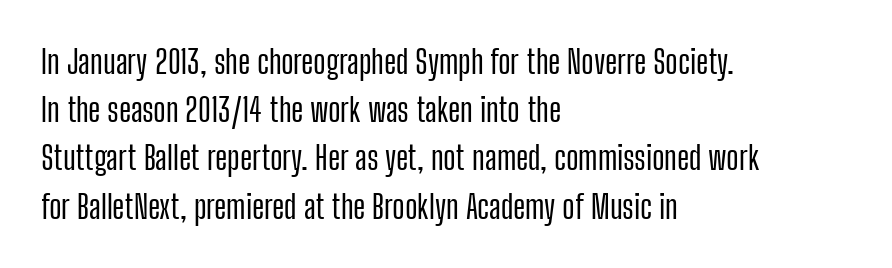
The image shows 33 px condensed sans-serif type, upright; set left-aligned, normal line spacing (1.46x), normal letter spacing, not underlined; low stroke contrast and a medium x-height.
